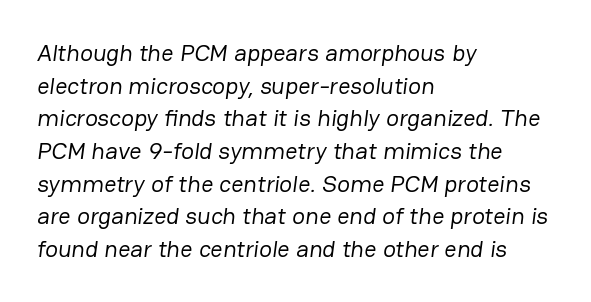
On a weight scale, this lands at 450 or below. The type is set solid horizontally, with unmodified tracking. Every row of glyphs begins at an identical x-position on the left. This rendering features lettering with no underline.
